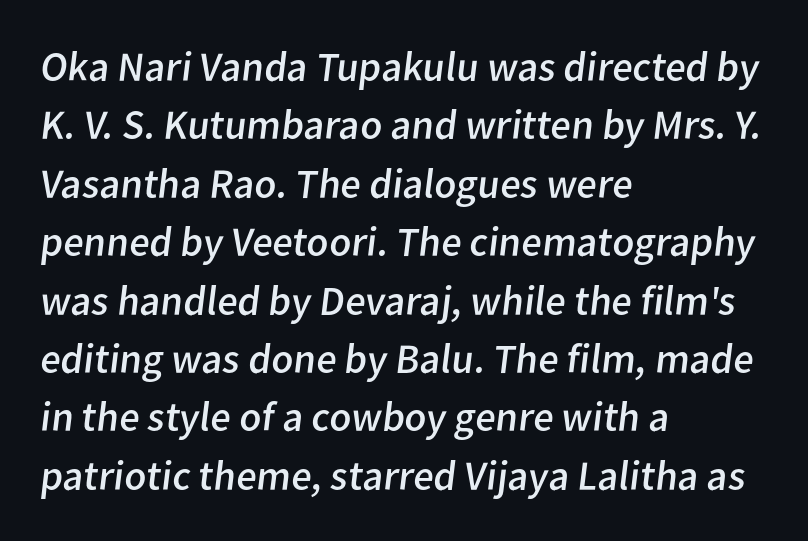
Q: Is the text bold? A: No.
Q: Is the typeface a serif or a sans-serif typeface? A: Sans-serif.
Q: Is the text underlined? A: No.
Q: How is the paragraph aligned? A: Left-aligned.
Q: Is the spacing between letters normal or unusually wide? A: Normal.
Q: Is the spacing between lines tight, normal or loose? A: Normal.
Q: Width (condensed, normal, or wide)? A: Normal.
Q: Stroke contrast? A: Low.
Q: x-height? A: Medium.
Q: Monospaced? A: No.
